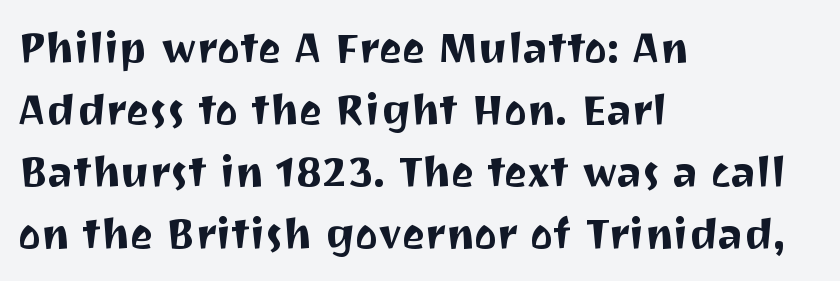
The typeface chosen for these lines omits serifs. This rendering leaves character spacing at its baseline value. One glance says typical: line gaps are just what's usual. Looks like regular typesetting: each glyph gets only the width it needs.
